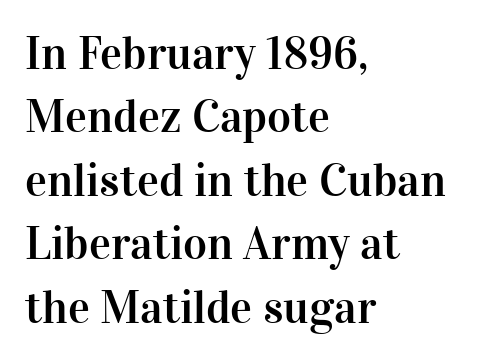
Q: Is the text italic (slanted)? A: No, it is upright.
Q: Is the typeface a serif or a sans-serif typeface? A: Serif.
Q: Is the text underlined? A: No.
Q: How is the paragraph aligned? A: Left-aligned.
Q: Is the spacing between letters normal or unusually wide? A: Normal.
Q: Is the spacing between lines tight, normal or loose? A: Normal.
Q: Width (condensed, normal, or wide)? A: Normal.
Q: Stroke contrast? A: High.
Q: x-height? A: Medium.
Q: Monospaced? A: No.
